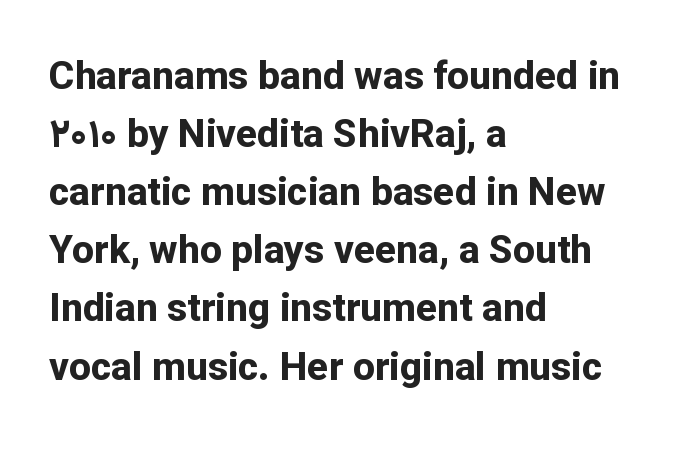
Q: Is the text bold? A: Yes.
Q: Is the text italic (slanted)? A: No, it is upright.
Q: Is the typeface a serif or a sans-serif typeface? A: Sans-serif.
Q: Is the text underlined? A: No.
Q: How is the paragraph aligned? A: Left-aligned.
Q: Is the spacing between letters normal or unusually wide? A: Normal.
Q: Is the spacing between lines tight, normal or loose? A: Normal.
Q: Width (condensed, normal, or wide)? A: Normal.
Q: Stroke contrast? A: Low.
Q: x-height? A: Medium.
Q: Monospaced? A: No.
